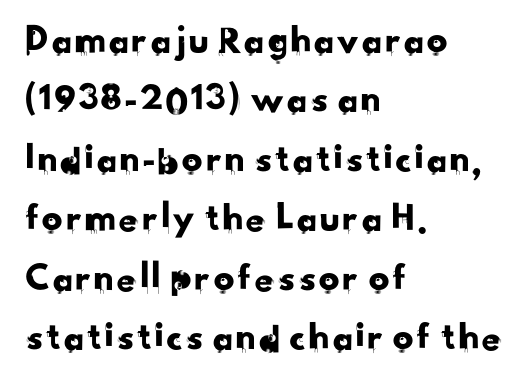
Q: Is the typeface a serif or a sans-serif typeface? A: Sans-serif.
Q: Is the text underlined? A: No.
Q: How is the paragraph aligned? A: Left-aligned.
Q: Is the spacing between letters normal or unusually wide? A: Normal.
Q: Is the spacing between lines tight, normal or loose? A: Normal.
Q: Width (condensed, normal, or wide)? A: Normal.
Q: Stroke contrast? A: Low.
Q: x-height? A: Small.
Q: Monospaced? A: No.
